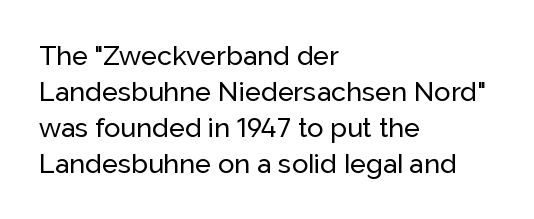
Vertically, the passage feels balanced, rows spaced as you'd expect. The face used here is rendered with its standard letterfit. The words here are not underlined. Posture: straight, roman, zero tilt.
